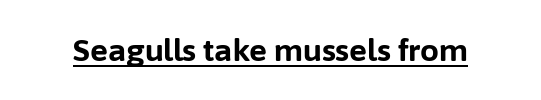
These words are printed bold, with thick strokes throughout. Varying glyph widths throughout — classic text-font behaviour. Words appear dense and cohesive because spacing is normal. The designer went with a sans here, leaving each stem footless.
